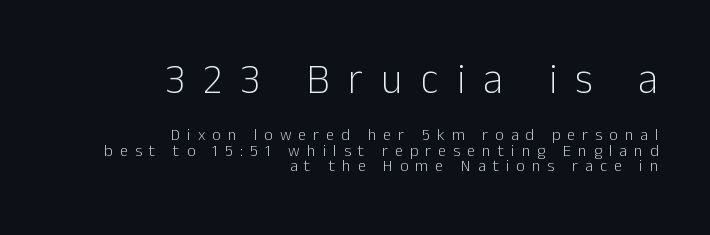
The image shows 41 px light sans-serif type, upright; set right-aligned, tight line spacing (0.96x), unusually wide letter spacing (+0.45 em), not underlined; the first (top) block is 2.56x larger; low stroke contrast and a medium x-height.
